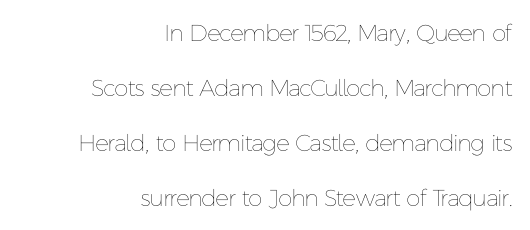
These lines stand farther apart than default settings would place them. The passage shown is not underscored anywhere. Ascenders rise straight up at ninety degrees. Does the copy run flush right? Yes — the right margin is perfectly even. The type is set solid horizontally, with unmodified tracking. Think standard paragraph weight, or any step lighter than that.
